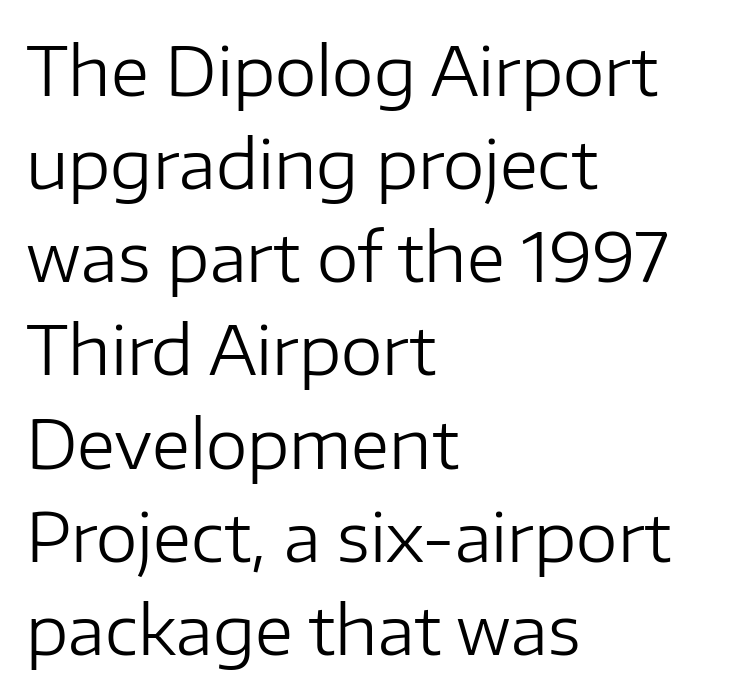
Q: Is the text bold? A: No.
Q: Is the text italic (slanted)? A: No, it is upright.
Q: Is the typeface a serif or a sans-serif typeface? A: Sans-serif.
Q: Is the text underlined? A: No.
Q: How is the paragraph aligned? A: Left-aligned.
Q: Is the spacing between letters normal or unusually wide? A: Normal.
Q: Is the spacing between lines tight, normal or loose? A: Normal.
Q: Width (condensed, normal, or wide)? A: Normal.
Q: Stroke contrast? A: Low.
Q: x-height? A: Medium.
Q: Monospaced? A: No.
